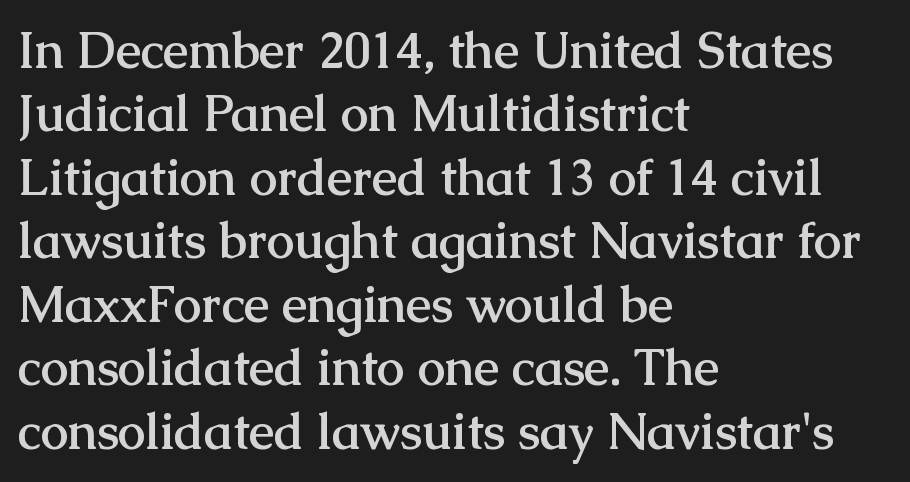
{"serif": "yes", "italic": "no", "bold": "yes", "weight": "semibold", "width": "normal", "stroke_contrast": "medium", "x_height": "medium", "monospaced": "no", "underline": "no", "align": "left", "line_spacing": "normal", "line_spacing_ratio": 1.27, "letter_spacing": "normal", "letter_spacing_em": 0.0, "glyph_px": 50}
